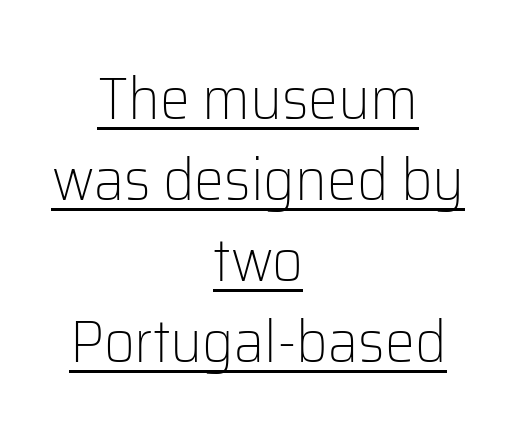
This block has exactly the height ordinary leading produces. Font category for this specimen: sans-serif. Emphasis is given by a line drawn under the lettering. Notice how the passage keeps no hard edge, just a central spine.
